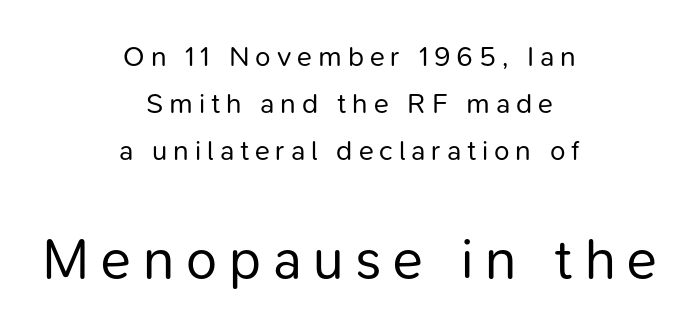
The image shows 56 px regular-weight sans-serif type, upright; set centered, normal line spacing (1.68x), unusually wide letter spacing (+0.21 em), not underlined; the second (bottom) block is 2.0x larger; low stroke contrast and a medium x-height.
